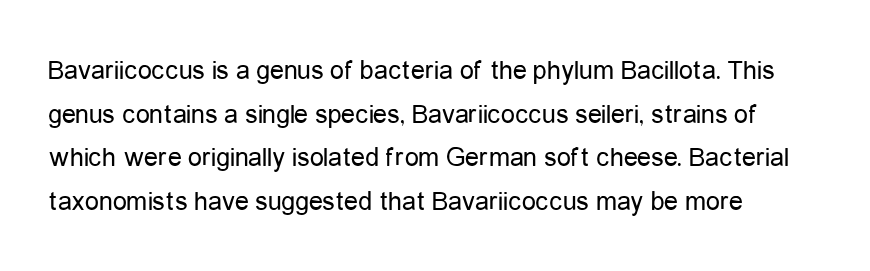
Q: Is the text bold? A: No.
Q: Is the text italic (slanted)? A: No, it is upright.
Q: Is the typeface a serif or a sans-serif typeface? A: Sans-serif.
Q: Is the text underlined? A: No.
Q: How is the paragraph aligned? A: Left-aligned.
Q: Is the spacing between letters normal or unusually wide? A: Normal.
Q: Is the spacing between lines tight, normal or loose? A: Normal.
Q: Width (condensed, normal, or wide)? A: Condensed.
Q: Stroke contrast? A: Low.
Q: x-height? A: Medium.
Q: Monospaced? A: No.
